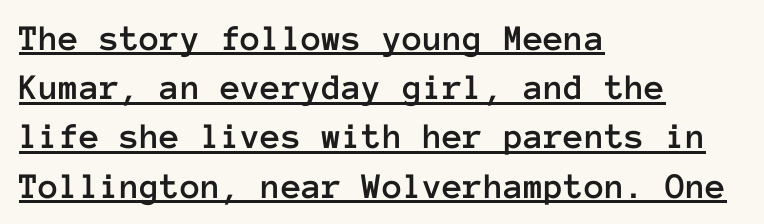
Q: Is the text italic (slanted)? A: No, it is upright.
Q: Is the text underlined? A: Yes.
Q: How is the paragraph aligned? A: Left-aligned.
Q: Is the spacing between letters normal or unusually wide? A: Normal.
Q: Is the spacing between lines tight, normal or loose? A: Normal.
Q: Width (condensed, normal, or wide)? A: Normal.
Q: Stroke contrast? A: Low.
Q: x-height? A: Medium.
Q: Monospaced? A: Yes.
